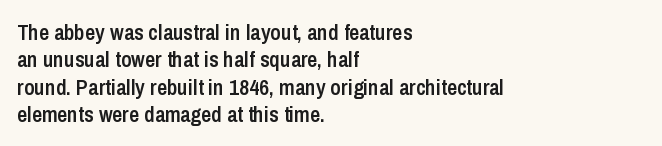
The image shows 22 px text type, upright; set left-aligned, line spacing 1.24x, normal letter spacing, not underlined.
